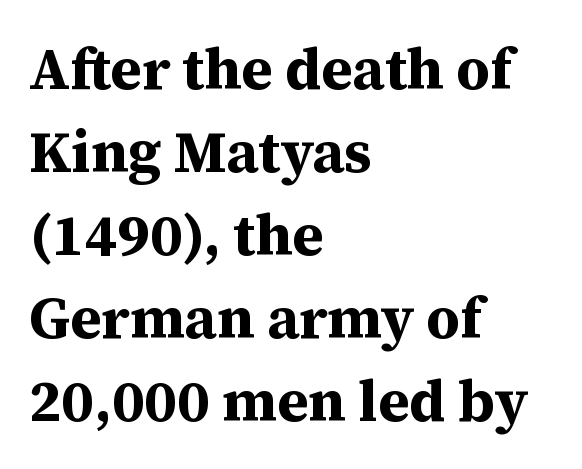
Q: Is the text bold? A: Yes.
Q: Is the text italic (slanted)? A: No, it is upright.
Q: Is the typeface a serif or a sans-serif typeface? A: Serif.
Q: Is the text underlined? A: No.
Q: How is the paragraph aligned? A: Left-aligned.
Q: Is the spacing between letters normal or unusually wide? A: Normal.
Q: Is the spacing between lines tight, normal or loose? A: Normal.
Q: Width (condensed, normal, or wide)? A: Normal.
Q: Stroke contrast? A: Medium.
Q: x-height? A: Medium.
Q: Monospaced? A: No.
